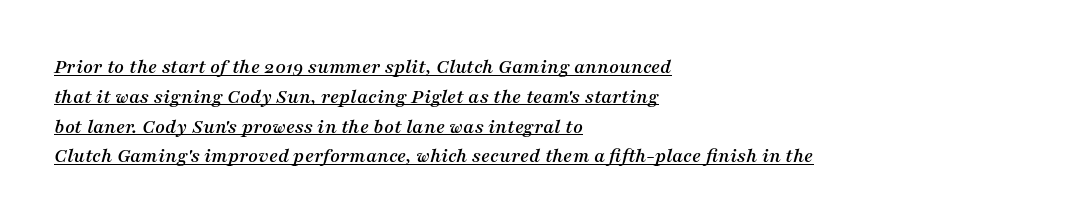
The image shows 21 px text type, italic (leaning right); set left-aligned, normal line spacing (1.42x), normal letter spacing, underlined.
